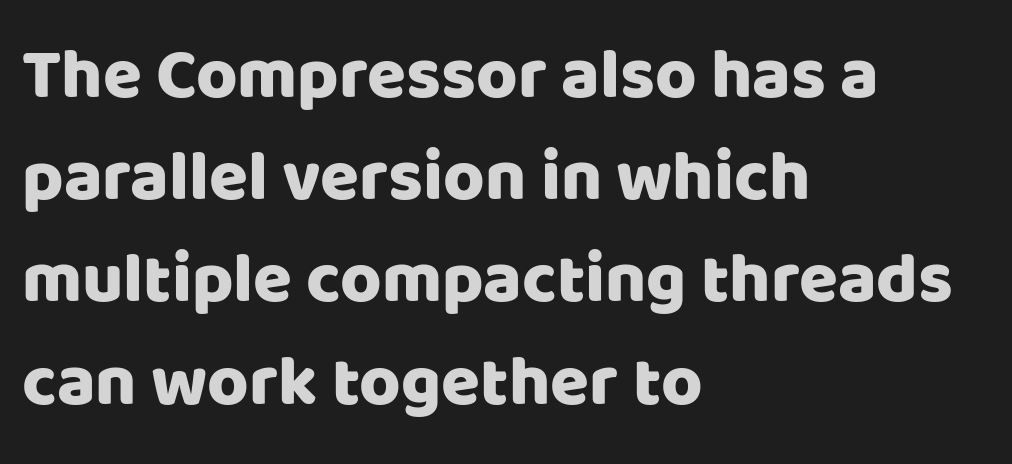
The letters carry no serifs — their stems end cleanly without finishing strokes. Descender tails drop into unmarked territory. The lines sit at an ordinary, default distance from one another. Compared with a centered layout, this one pins lines to the left instead. The face used here is proportionally spaced, like ordinary book or web type. Does the lettering tilt? It doesn't — this is upright.
